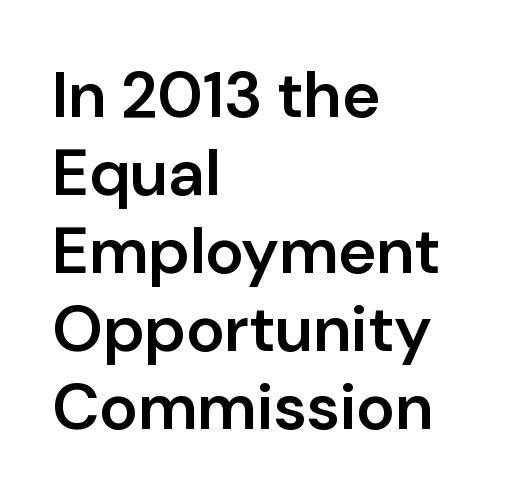
The rag falls on the right side of this text block. Moderately thickened strokes mark this as semibold type. Observe the ordinary spacing: letters are neighbours, not strangers. Does the type have serifs? No, each stem ends abruptly. The area under the type is left untouched. Posture: vertical.
